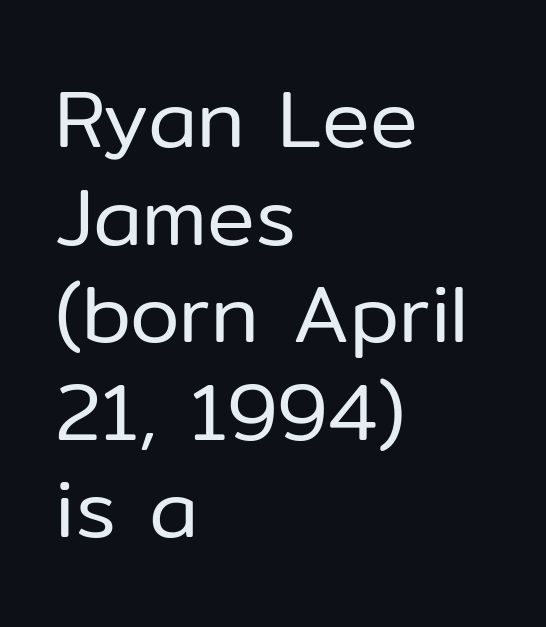
{"serif": "no", "italic": "no", "bold": "no", "weight": "regular", "width": "normal", "stroke_contrast": "low", "x_height": "medium", "monospaced": "no", "underline": "no", "align": "left", "line_spacing_ratio": 1.22, "letter_spacing": "normal", "letter_spacing_em": 0.0, "glyph_px": 80}
